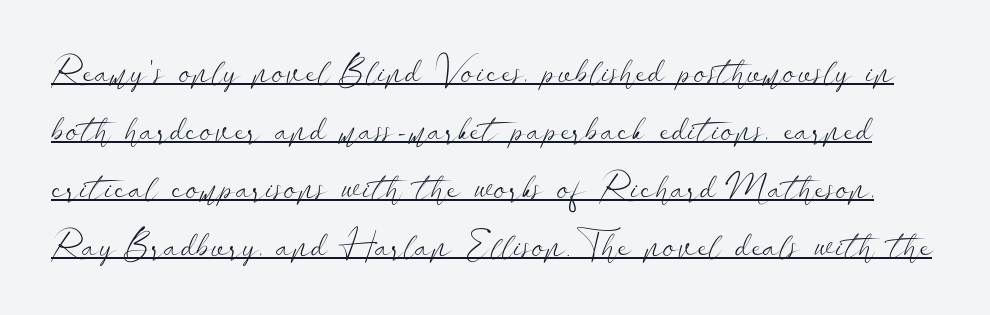
Q: Is the text bold? A: No.
Q: Is the text italic (slanted)? A: Yes.
Q: Is the typeface a serif or a sans-serif typeface? A: Sans-serif.
Q: Is the text underlined? A: Yes.
Q: Is the spacing between letters normal or unusually wide? A: Normal.
Q: Is the spacing between lines tight, normal or loose? A: Normal.
Q: Width (condensed, normal, or wide)? A: Wide.
Q: Stroke contrast? A: Low.
Q: x-height? A: Small.
Q: Monospaced? A: No.
